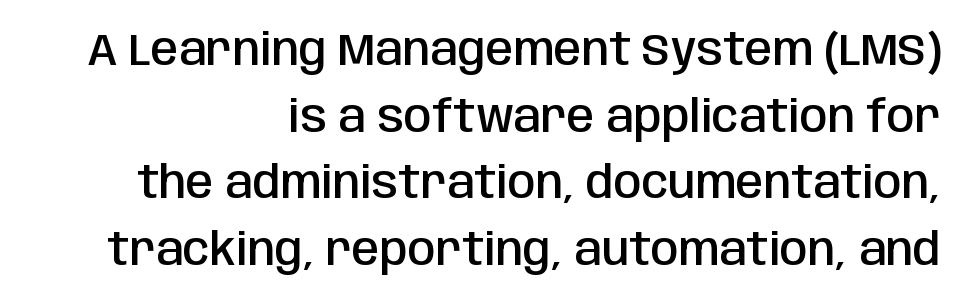
There is no visible air inserted between adjacent glyphs. A semibold gives these letters moderate extra thickness, short of bold. Unmarked baselines from the first word to the last. This sample keeps an unexceptional amount of space between lines. Posture: vertical.
